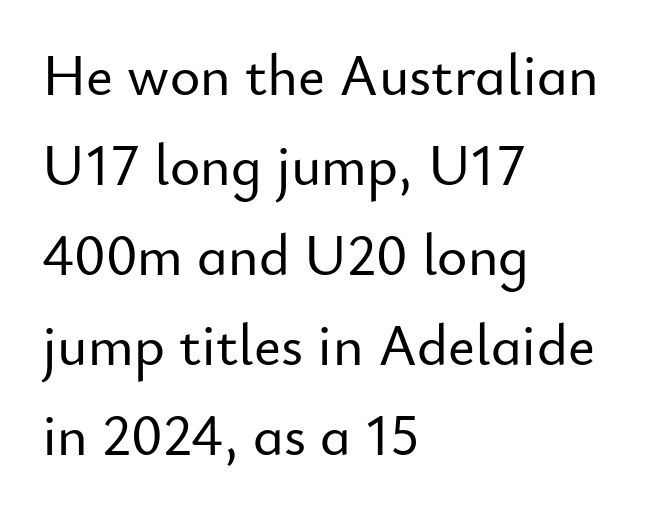
{"serif": "no", "italic": "no", "width": "normal", "stroke_contrast": "low", "x_height": "small", "monospaced": "no", "underline": "no", "align": "left", "line_spacing": "normal", "line_spacing_ratio": 1.55, "letter_spacing": "normal", "letter_spacing_em": 0.0, "glyph_px": 58}
